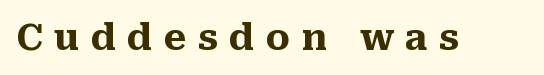
Q: Is the text bold? A: Yes.
Q: Is the text italic (slanted)? A: No, it is upright.
Q: Is the typeface a serif or a sans-serif typeface? A: Serif.
Q: Is the text underlined? A: No.
Q: Is the spacing between letters normal or unusually wide? A: Unusually wide.
Q: Width (condensed, normal, or wide)? A: Normal.
Q: Stroke contrast? A: Medium.
Q: x-height? A: Medium.
Q: Monospaced? A: No.
